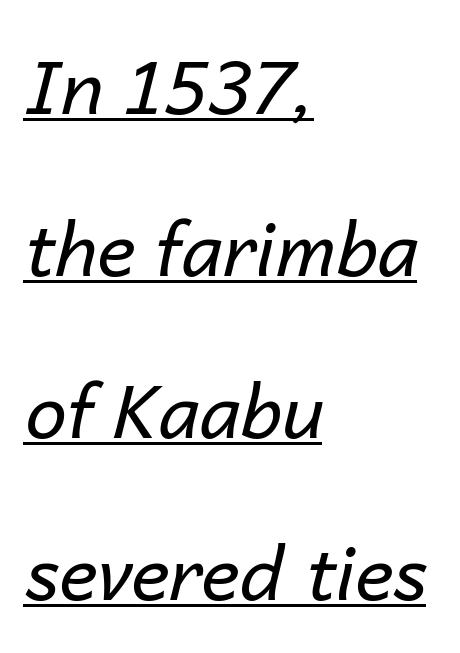
{"italic": "yes", "lean": "right", "slant_degrees": 14, "bold": "no", "weight": "regular", "width": "normal", "stroke_contrast": "low", "x_height": "medium", "monospaced": "no", "underline": "yes", "align": "left", "line_spacing": "loose", "line_spacing_ratio": 2.19, "letter_spacing": "normal", "letter_spacing_em": 0.0, "glyph_px": 74}
